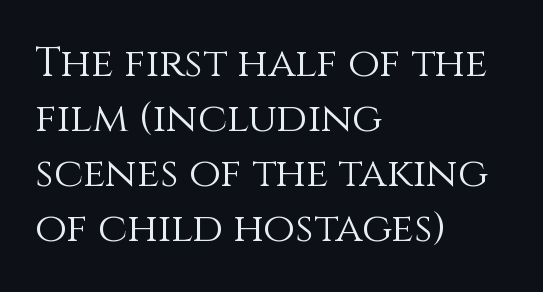
The image shows 41 px light type, upright; set left-aligned, normal line spacing (1.34x), normal letter spacing, not underlined; medium stroke contrast and a large x-height.
